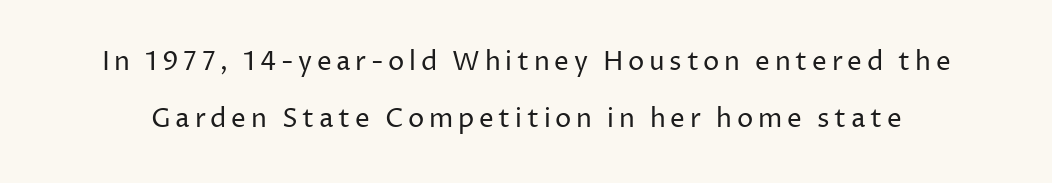
{"italic": "no", "bold": "no", "underline": "no", "line_spacing": "loose", "line_spacing_ratio": 2.21, "glyph_px": 26}
